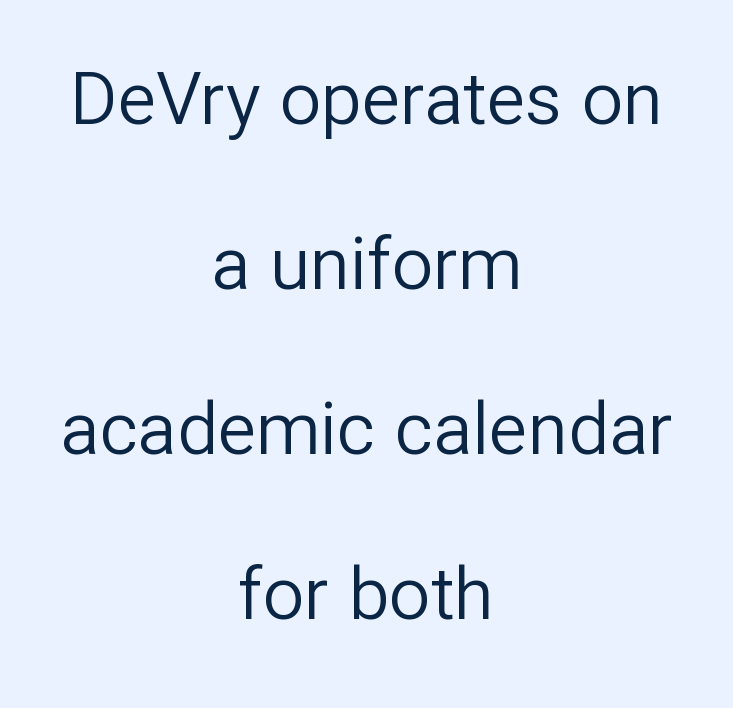
Q: Is the text bold? A: No.
Q: Is the text italic (slanted)? A: No, it is upright.
Q: Is the typeface a serif or a sans-serif typeface? A: Sans-serif.
Q: Is the text underlined? A: No.
Q: How is the paragraph aligned? A: Centered.
Q: Is the spacing between letters normal or unusually wide? A: Normal.
Q: Is the spacing between lines tight, normal or loose? A: Loose.
Q: Width (condensed, normal, or wide)? A: Normal.
Q: Stroke contrast? A: Low.
Q: x-height? A: Medium.
Q: Monospaced? A: No.
